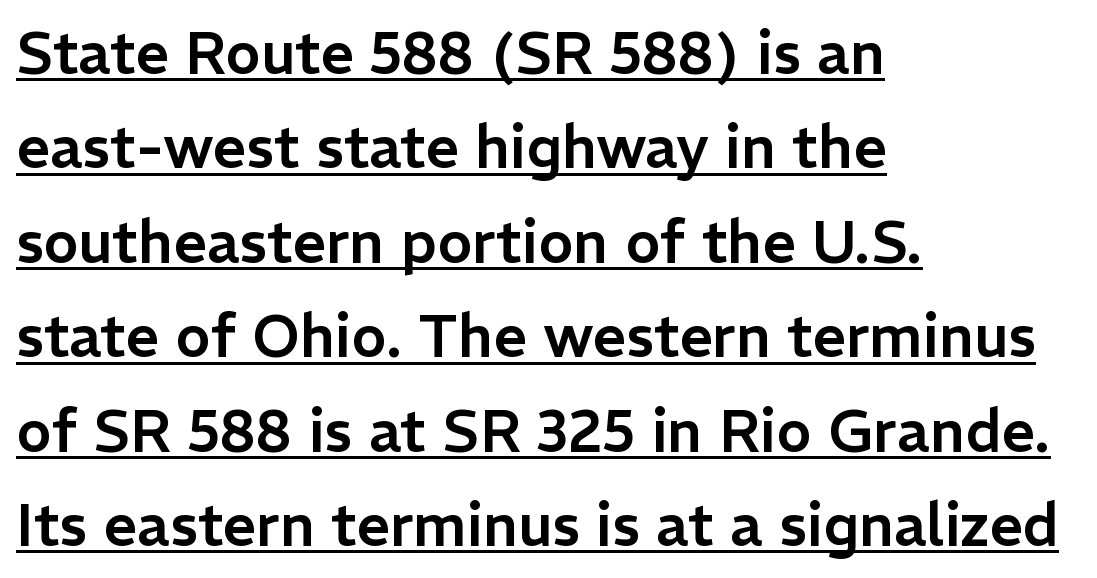
Q: Is the text italic (slanted)? A: No, it is upright.
Q: Is the typeface a serif or a sans-serif typeface? A: Sans-serif.
Q: Is the text underlined? A: Yes.
Q: How is the paragraph aligned? A: Left-aligned.
Q: Is the spacing between letters normal or unusually wide? A: Normal.
Q: Is the spacing between lines tight, normal or loose? A: Normal.
Q: Width (condensed, normal, or wide)? A: Normal.
Q: Stroke contrast? A: Low.
Q: x-height? A: Medium.
Q: Monospaced? A: No.
